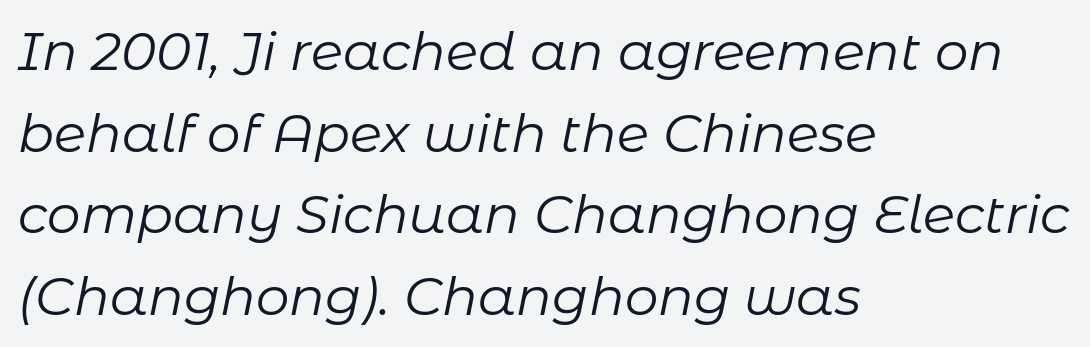
Q: Is the text bold? A: No.
Q: Is the text italic (slanted)? A: Yes, it leans right by about 11 degrees.
Q: Is the text underlined? A: No.
Q: How is the paragraph aligned? A: Left-aligned.
Q: Is the spacing between letters normal or unusually wide? A: Normal.
Q: Is the spacing between lines tight, normal or loose? A: Normal.
Q: Width (condensed, normal, or wide)? A: Normal.
Q: Stroke contrast? A: Low.
Q: x-height? A: Medium.
Q: Monospaced? A: No.
